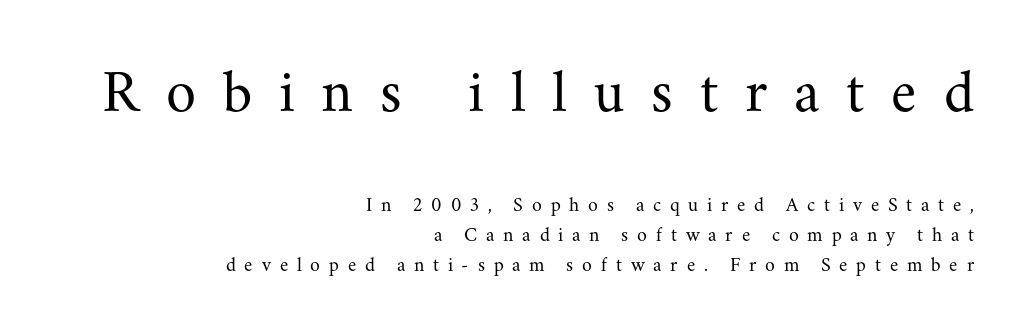
Q: Is the text bold? A: No.
Q: Is the text italic (slanted)? A: No, it is upright.
Q: Is the typeface a serif or a sans-serif typeface? A: Serif.
Q: Is the text underlined? A: No.
Q: How is the paragraph aligned? A: Right-aligned.
Q: Is the spacing between letters normal or unusually wide? A: Unusually wide.
Q: Is the spacing between lines tight, normal or loose? A: Normal.
Q: Which block of text is set in a larger size, the first (top) or the second (bottom)? A: The first (top) one.
Q: Width (condensed, normal, or wide)? A: Normal.
Q: Stroke contrast? A: Medium.
Q: x-height? A: Small.
Q: Monospaced? A: No.
